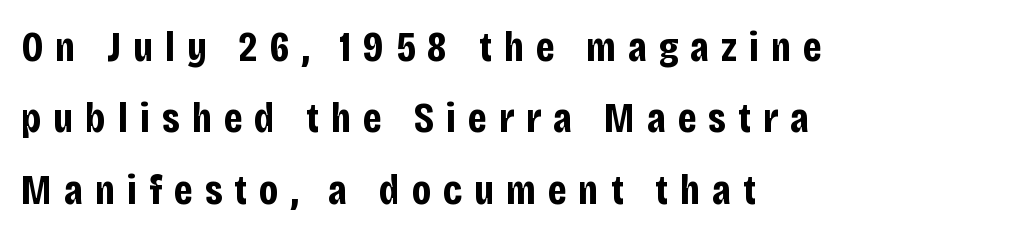
Baseline-to-baseline distance is the conventional proportion of letter height. Notice how thick the strokes are: this is what a full bold looks like. The foot of each line stays bare and open. Caption: expanded tracking, letters set apart. Examine the stroke ends and you'll find no serifs. The lettering stays uniformly vertical, giving the passage a roman look.
